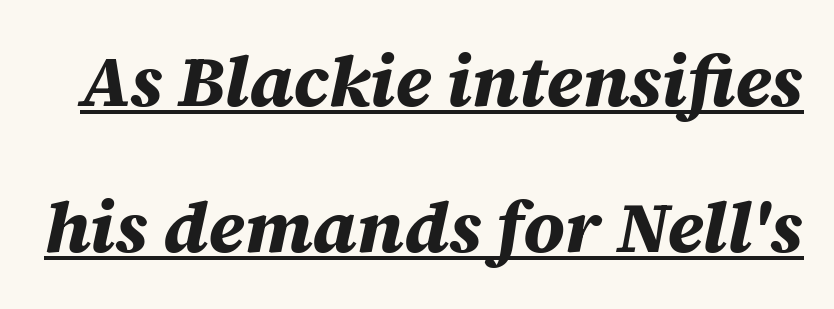
Tall strokes in this sample are angled rather than plumb. The typesetting leans heavy: a genuine bold. You could not count columns in this text — the font is proportionally spaced. Inter-character spacing is left at the font's built-in metrics. Compared with typical paragraphs, the rows here are farther apart. The specimen includes a rule beneath the text block's lines.
